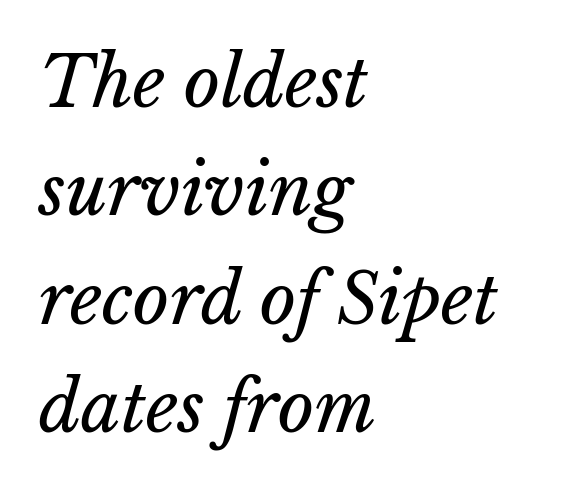
Q: Is the text bold? A: No.
Q: Is the text italic (slanted)? A: Yes, it leans right by about 15 degrees.
Q: Is the text underlined? A: No.
Q: How is the paragraph aligned? A: Left-aligned.
Q: Is the spacing between letters normal or unusually wide? A: Normal.
Q: Is the spacing between lines tight, normal or loose? A: Normal.
Q: Width (condensed, normal, or wide)? A: Normal.
Q: Stroke contrast? A: Low.
Q: x-height? A: Medium.
Q: Monospaced? A: No.
